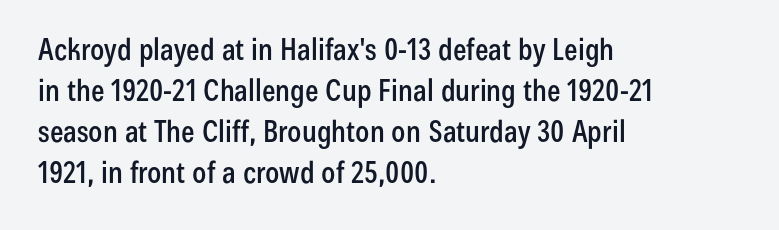
Character widths vary here, with narrow letters taking less room than wide ones. Nobody drew a line under any word here. If you measured baseline to baseline, you'd find a middling distance. The font family rendered here belongs to the sans-serif group. If you drew a ruler down the left edge, every line would touch it.
